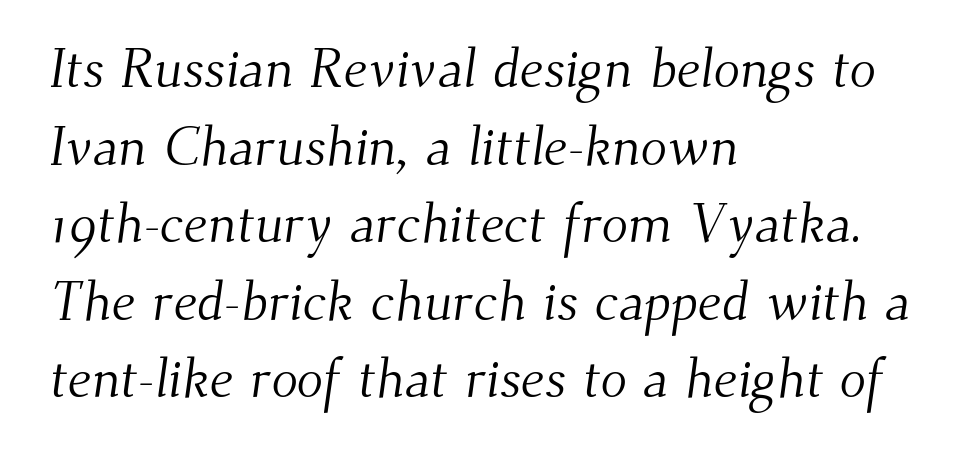
Q: Is the text bold? A: No.
Q: Is the typeface a serif or a sans-serif typeface? A: Serif.
Q: Is the text underlined? A: No.
Q: How is the paragraph aligned? A: Left-aligned.
Q: Is the spacing between letters normal or unusually wide? A: Normal.
Q: Is the spacing between lines tight, normal or loose? A: Normal.
Q: Width (condensed, normal, or wide)? A: Normal.
Q: Stroke contrast? A: Medium.
Q: x-height? A: Small.
Q: Monospaced? A: No.
